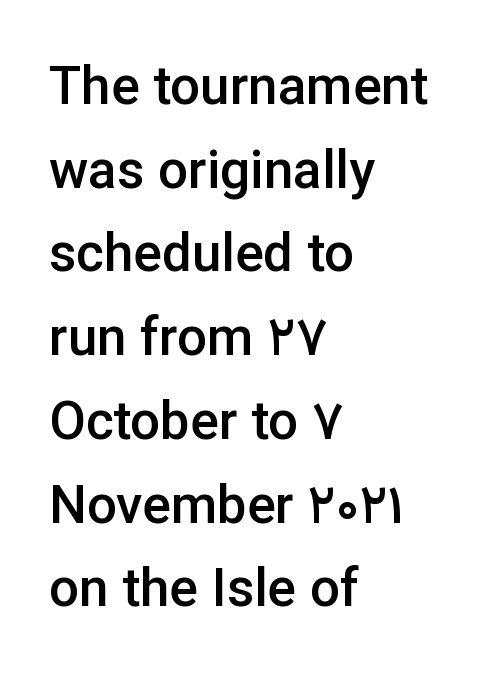
The image shows 53 px semibold sans-serif type, upright; set left-aligned, normal line spacing (1.58x), normal letter spacing, not underlined; low stroke contrast and a medium x-height.
